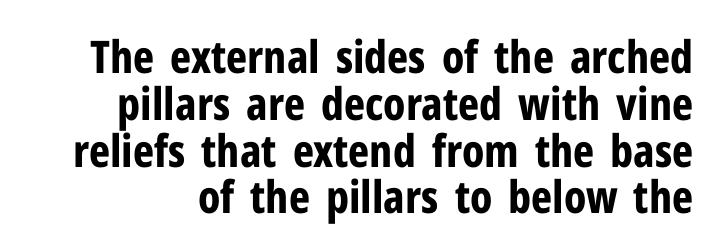
The face used here is a sans, in the tradition of grotesques and geometrics. The sample has been set heavy, in full bold. The passage shown is typed in a proportional face where columns would drift. The baseline area is clear.
